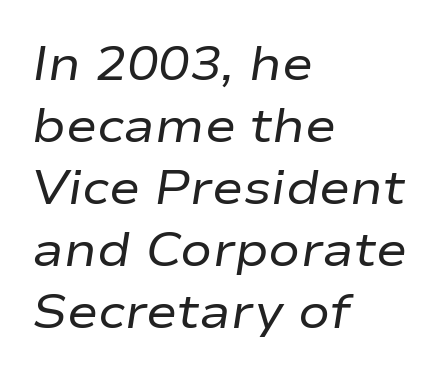
The font is comparable to plain body text, perhaps lighter. The rendering keeps characters at their native spacing. The letters advance in unequal steps, a hallmark of proportional type. A typesetter would mark this as italic. Lines of text with bare space underneath.
